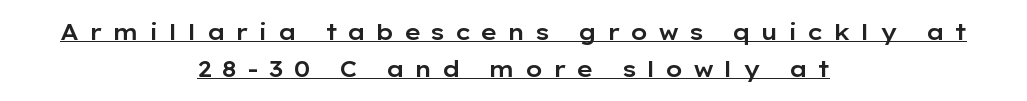
The space between consecutive lines is moderate. Is there an underline? Yes — a line sits under the letters. This is the regular roman posture of the typeface. Teacher's note: observe the equal gaps on both sides — that is centered alignment.
